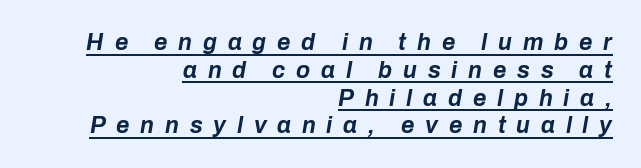
The image shows 23 px bold type, italic (leaning right); set right-aligned, line spacing 1.21x, unusually wide letter spacing (+0.47 em), underlined.
